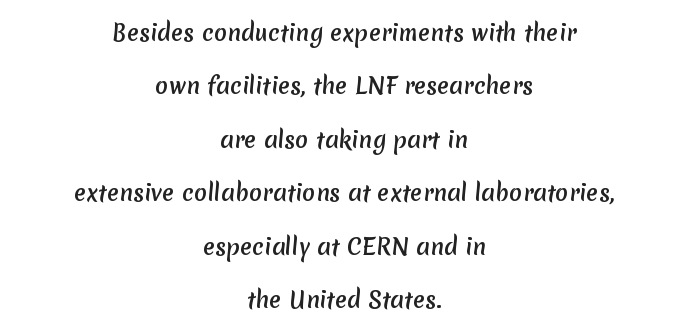
The image shows 22 px text type; set centered, loose line spacing (2.43x), normal letter spacing, not underlined.
